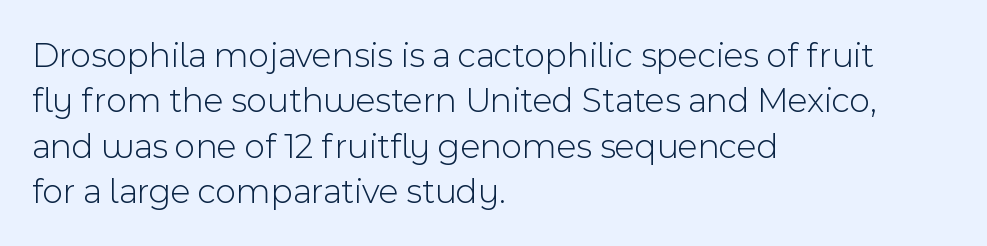
Each line starts at the same left margin while the right side varies. There is no visible air inserted between adjacent glyphs. The letterforms sit at book weight or below. The vertical gap from one line to the next is medium.
